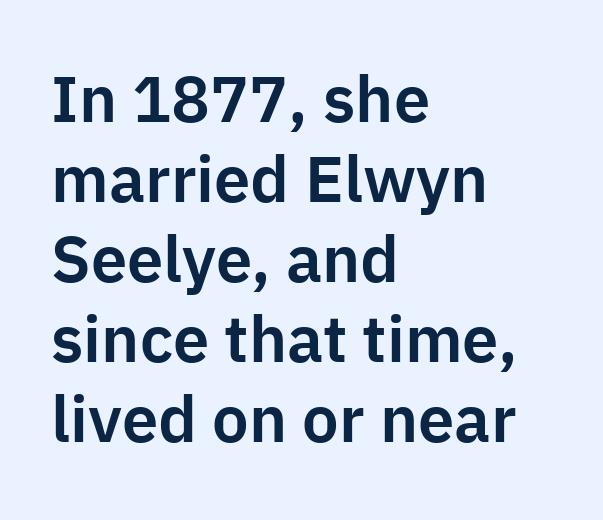
Q: Is the text italic (slanted)? A: No, it is upright.
Q: Is the typeface a serif or a sans-serif typeface? A: Sans-serif.
Q: Is the text underlined? A: No.
Q: How is the paragraph aligned? A: Left-aligned.
Q: Is the spacing between letters normal or unusually wide? A: Normal.
Q: Width (condensed, normal, or wide)? A: Normal.
Q: Stroke contrast? A: Low.
Q: x-height? A: Medium.
Q: Monospaced? A: No.
